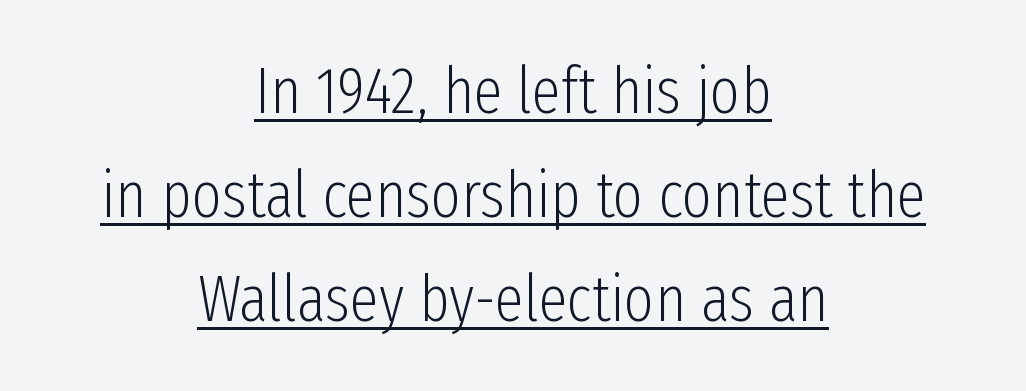
{"serif": "no", "italic": "no", "bold": "no", "weight": "light", "width": "condensed", "stroke_contrast": "low", "x_height": "medium", "monospaced": "no", "underline": "yes", "align": "center", "line_spacing": "normal", "line_spacing_ratio": 1.6, "letter_spacing": "normal", "letter_spacing_em": 0.0, "glyph_px": 65}
